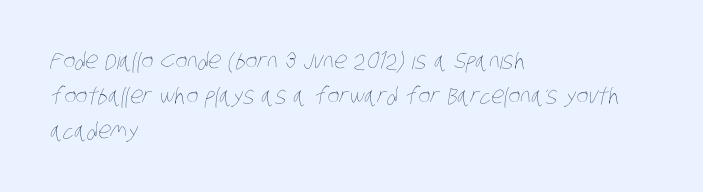
Q: Is the text bold? A: No.
Q: Is the text underlined? A: No.
Q: How is the paragraph aligned? A: Left-aligned.
Q: Is the spacing between letters normal or unusually wide? A: Normal.
Q: Is the spacing between lines tight, normal or loose? A: Normal.
